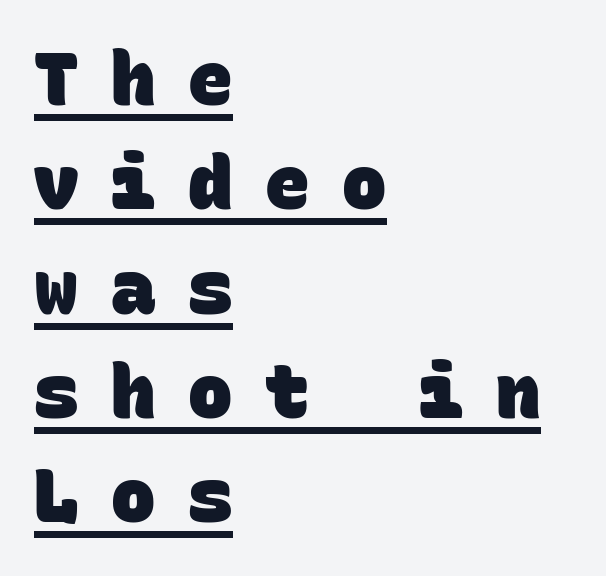
Monospaced: the letters line up in strict vertical columns. What stands out about the letter spacing? Its width — letters are far apart. Compared with typical paragraphs, the rows here are spaced about the same. Underlining? Definitely there. The setting favours the left margin, as ordinary paragraphs usually do. Typographically, this falls in the sans-serif category.
